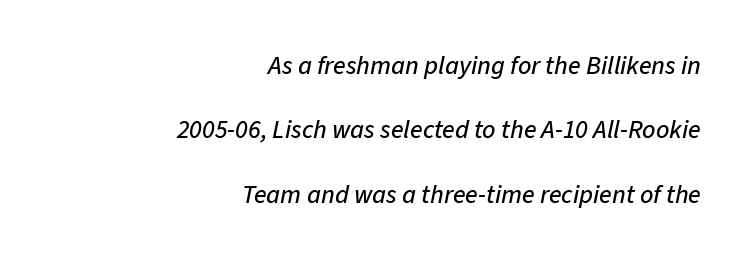
Q: Is the text italic (slanted)? A: Yes, it leans right by about 11 degrees.
Q: Is the text underlined? A: No.
Q: How is the paragraph aligned? A: Right-aligned.
Q: Is the spacing between letters normal or unusually wide? A: Normal.
Q: Is the spacing between lines tight, normal or loose? A: Loose.
